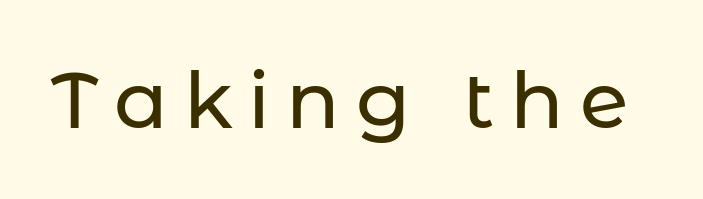
The image shows 79 px sans-serif type, upright; set unusually wide letter spacing (+0.2 em), not underlined; low stroke contrast and a medium x-height.
